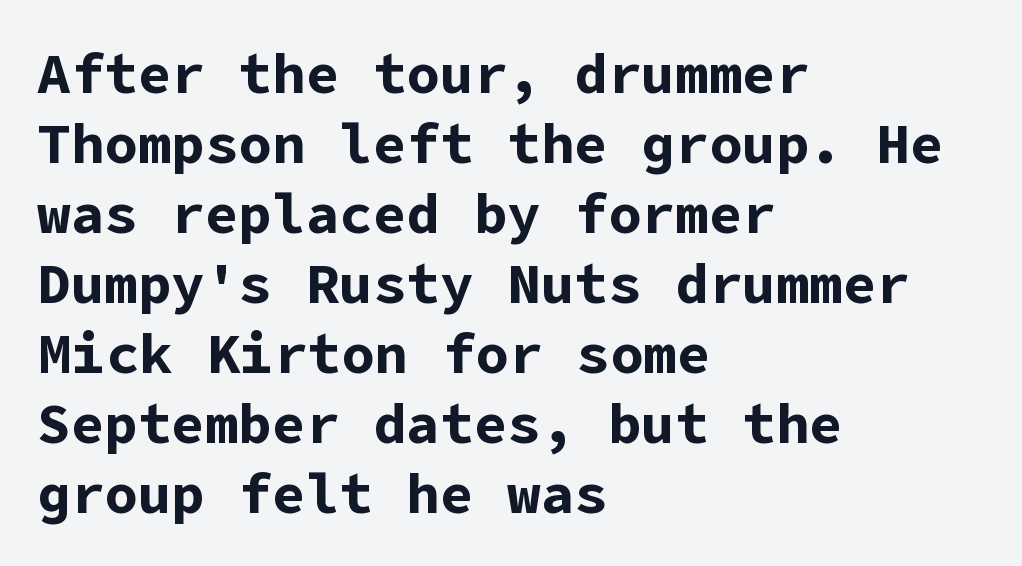
{"serif": "no", "italic": "no", "bold": "yes", "weight": "bold", "width": "normal", "stroke_contrast": "low", "x_height": "medium", "underline": "no", "align": "left", "line_spacing": "normal", "line_spacing_ratio": 1.25, "letter_spacing": "normal", "letter_spacing_em": 0.0, "glyph_px": 56}
